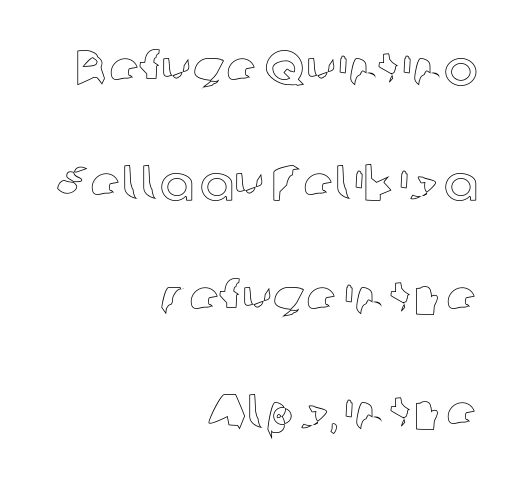
The image shows 51 px text type, upright; set right-aligned, loose line spacing (2.25x), normal letter spacing, not underlined; a medium x-height.
